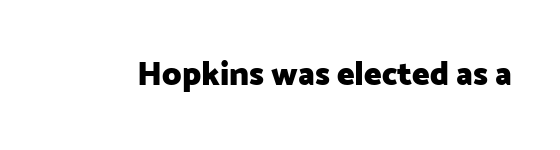
The image shows 33 px heavy sans-serif type, upright; set normal letter spacing, not underlined; low stroke contrast and a medium x-height.
